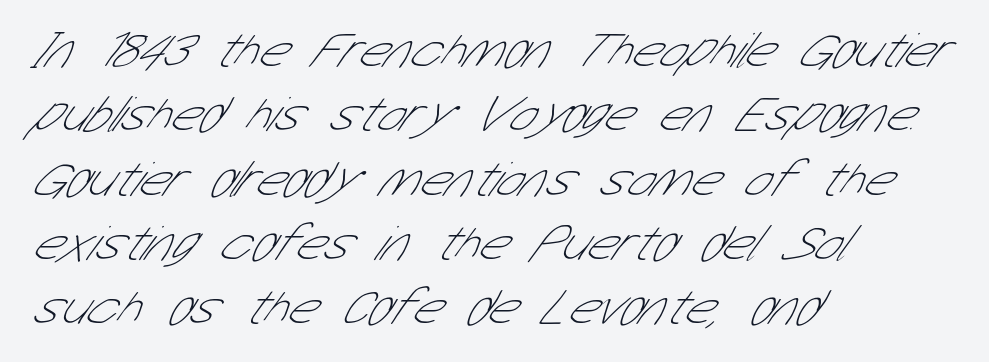
The letters look calm and open, with moderate or lighter stems. Vertically, the passage feels balanced, rows spaced as you'd expect. Nobody drew a line under any word here. Varying glyph widths throughout — classic text-font behaviour. Line starts are locked; line ends wander. Each letter's strokes conclude bluntly, with no projecting serifs.
